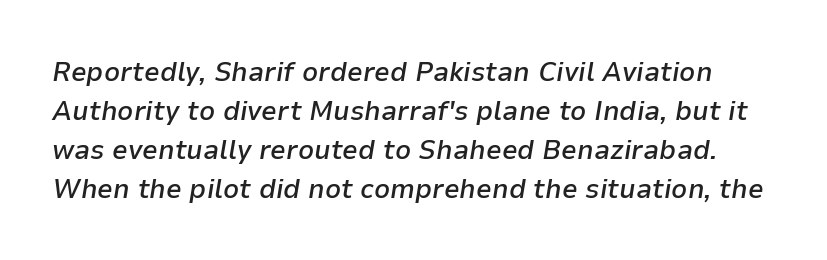
{"italic": "yes", "lean": "right", "slant_degrees": 9, "bold": "semi", "weight": "semibold", "width": "normal", "stroke_contrast": "low", "x_height": "medium", "monospaced": "no", "underline": "no", "line_spacing": "normal", "line_spacing_ratio": 1.39, "letter_spacing": "normal", "letter_spacing_em": 0.0, "glyph_px": 28}
